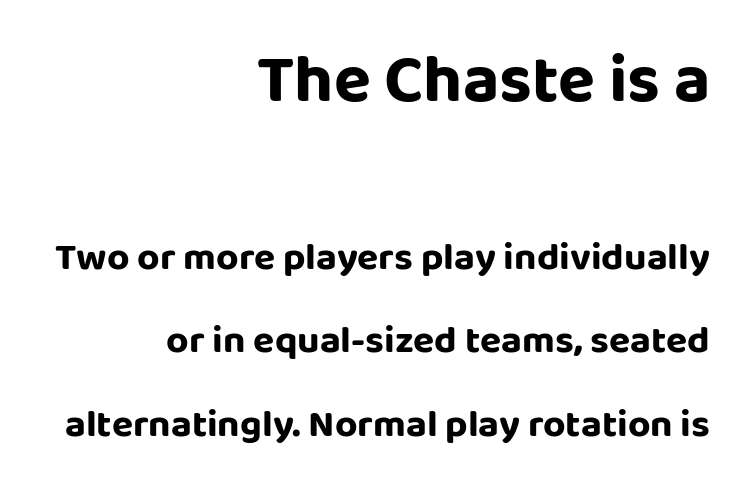
{"serif": "no", "italic": "no", "bold": "yes", "weight": "bold", "width": "normal", "stroke_contrast": "low", "x_height": "large", "monospaced": "no", "underline": "no", "align": "right", "line_spacing": "loose", "line_spacing_ratio": 2.15, "letter_spacing": "normal", "letter_spacing_em": 0.0, "larger_block": "first", "size_ratio": 1.74, "glyph_px": 68}
